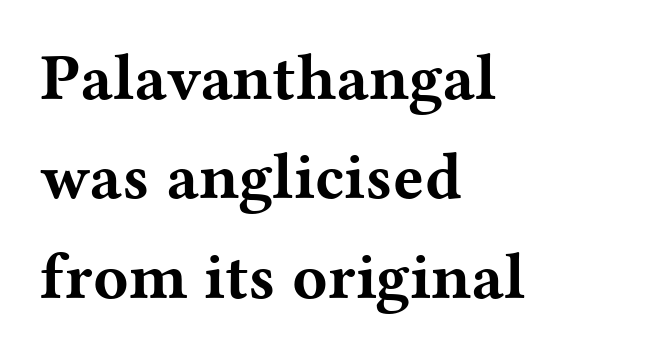
The image shows 65 px bold, wide serif type, upright; set left-aligned, normal line spacing (1.53x), normal letter spacing, not underlined; medium stroke contrast and a medium x-height.
